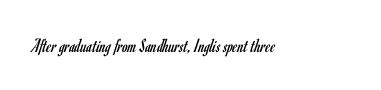
{"bold": "no", "underline": "no", "letter_spacing": "normal", "letter_spacing_em": 0.0, "glyph_px": 20}
